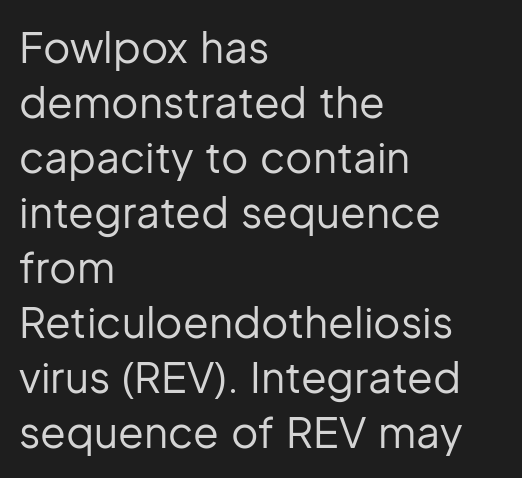
The image shows 42 px regular-weight sans-serif type, upright; set left-aligned, normal line spacing (1.31x), normal letter spacing, not underlined; low stroke contrast and a medium x-height.
